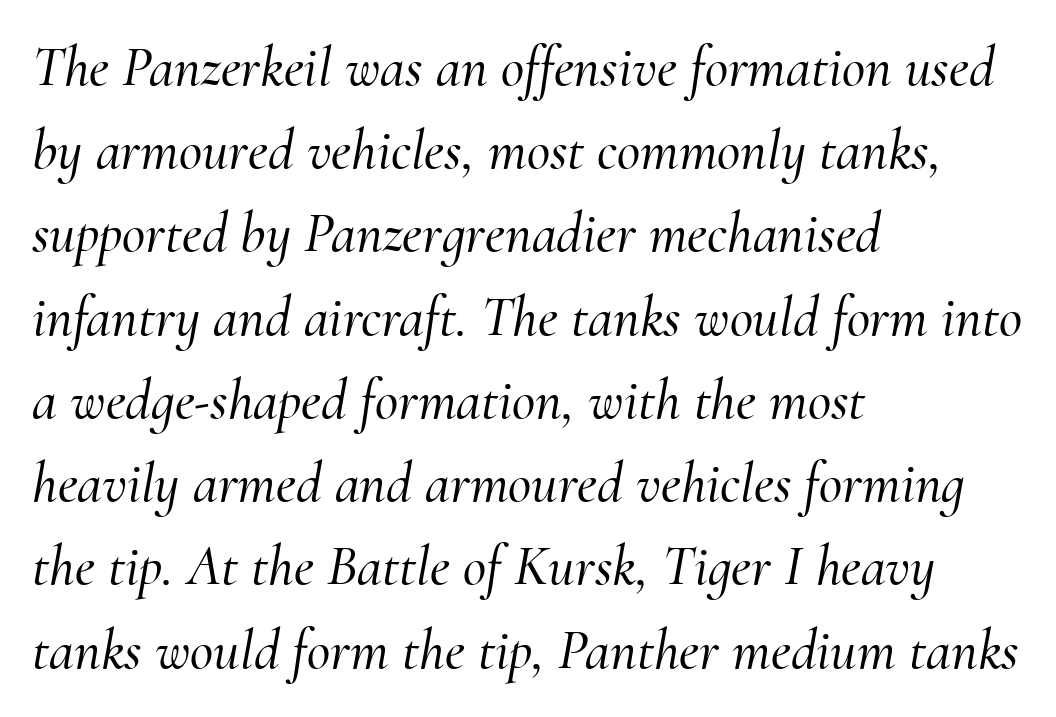
The passage shown is typed in a proportional face where columns would drift. The letters are slanted; this is an italic face. Between one letter and the next there's only the usual sliver of space. The strip under each line holds only bare page. Leading: standard. The designer went with a serif here, giving each stem small feet.
